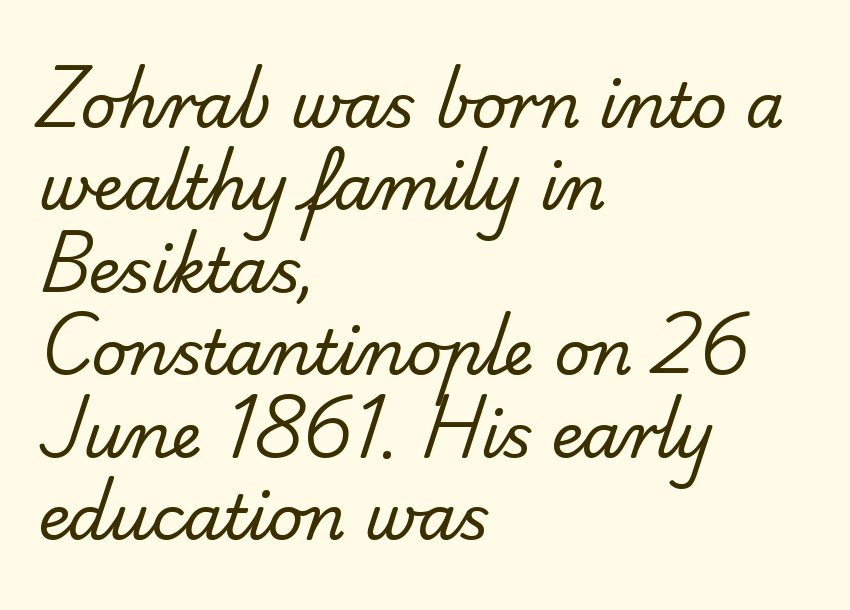
{"serif": "no", "bold": "no", "weight": "regular", "width": "normal", "stroke_contrast": "low", "x_height": "small", "monospaced": "no", "underline": "no", "align": "left", "line_spacing": "normal", "line_spacing_ratio": 1.33, "letter_spacing": "normal", "letter_spacing_em": 0.0, "glyph_px": 62}
